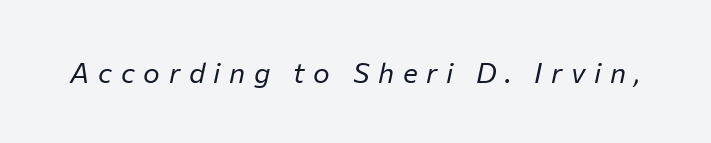
It's the slanting kind of type. The typesetting does not lean heavy: it is not bold. A typesetter would call this heavily tracked-out type. Spacing verdict: proportional, widths tailored to each character. Any mark beneath the type? The region is blank.
